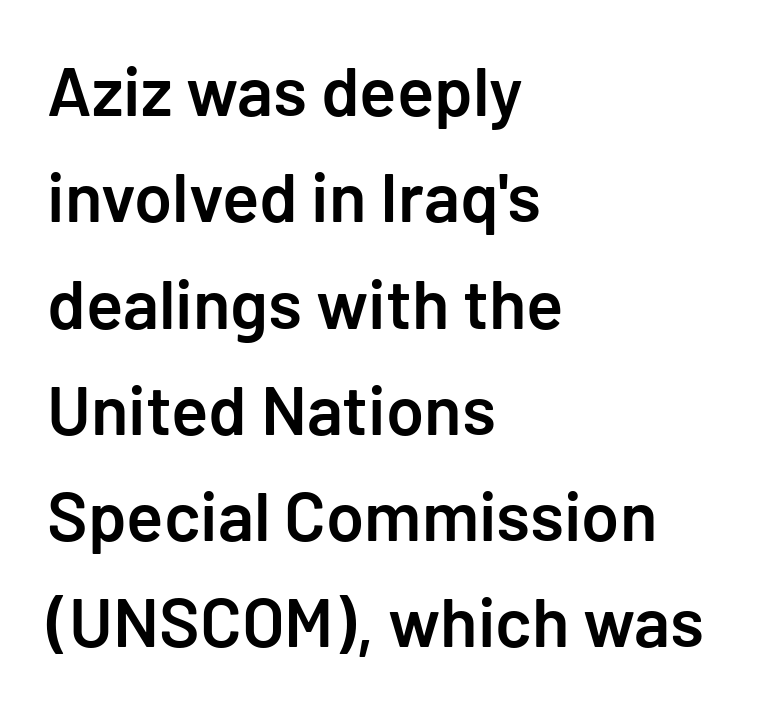
Regarding leading, the lines here are spaced in the standard way. Serif or sans? Sans — the stroke terminals are bare. Descenders are the only things crossing below the line. Tall strokes in this sample are plumb rather than angled. Where is the straight margin? On the left. Weight check: semibold — heavier than regular, not quite bold.
